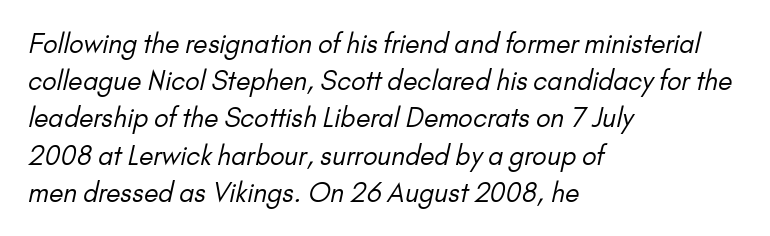
Q: Is the text bold? A: No.
Q: Is the text underlined? A: No.
Q: How is the paragraph aligned? A: Left-aligned.
Q: Is the spacing between letters normal or unusually wide? A: Normal.
Q: Is the spacing between lines tight, normal or loose? A: Normal.
